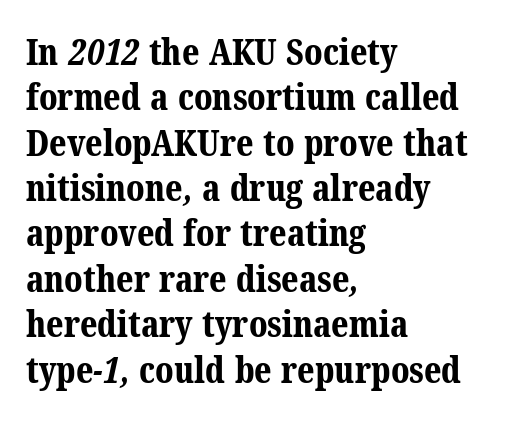
A full-strength bold gives these letters their thick strokes. The strip under each line holds only bare page. Letterform terminals end in serifs throughout the passage. Honestly, the row spacing looks completely unremarkable.
